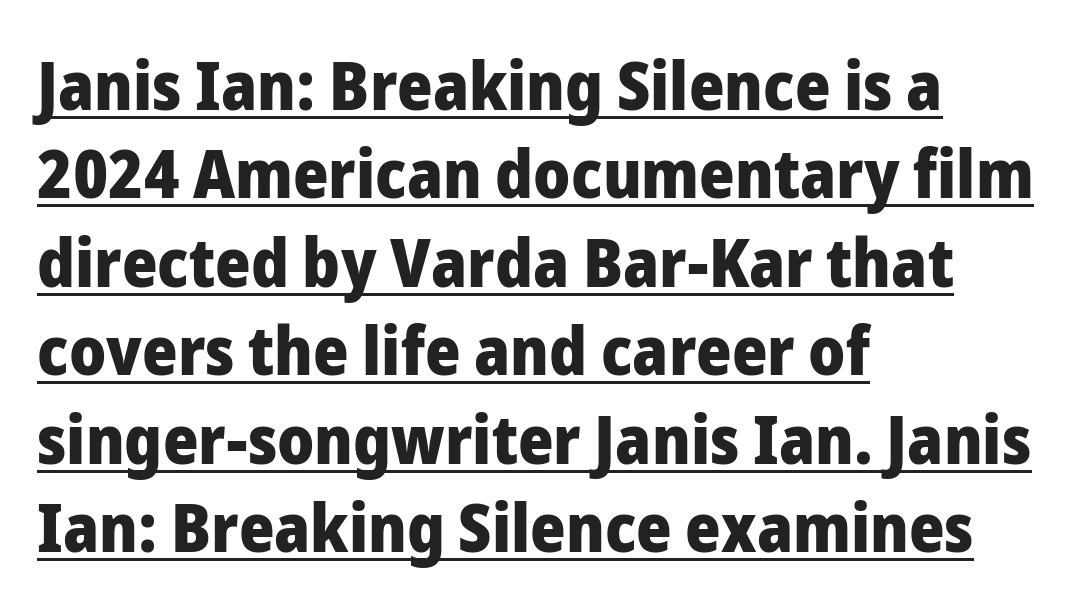
Q: Is the text bold? A: Yes.
Q: Is the text italic (slanted)? A: No, it is upright.
Q: Is the typeface a serif or a sans-serif typeface? A: Sans-serif.
Q: Is the text underlined? A: Yes.
Q: How is the paragraph aligned? A: Left-aligned.
Q: Is the spacing between letters normal or unusually wide? A: Normal.
Q: Is the spacing between lines tight, normal or loose? A: Normal.
Q: Width (condensed, normal, or wide)? A: Normal.
Q: Stroke contrast? A: Low.
Q: x-height? A: Medium.
Q: Monospaced? A: No.
